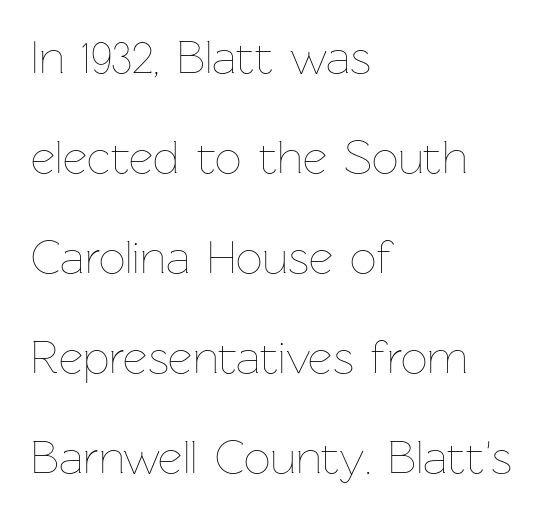
{"italic": "no", "bold": "no", "weight": "thin", "width": "normal", "stroke_contrast": "low", "x_height": "medium", "monospaced": "no", "underline": "no", "align": "left", "line_spacing": "loose", "line_spacing_ratio": 2.13, "letter_spacing": "normal", "letter_spacing_em": 0.0, "glyph_px": 47}
